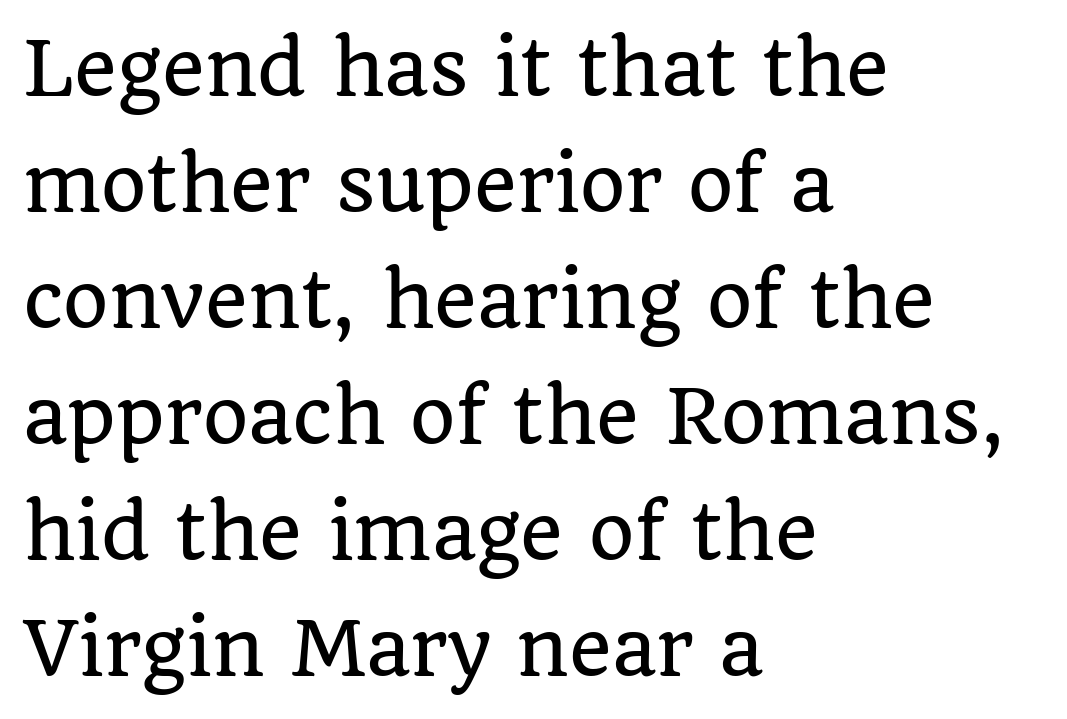
The image shows 73 px serif type, upright; set left-aligned, normal line spacing (1.59x), normal letter spacing, not underlined; low stroke contrast and a large x-height.
